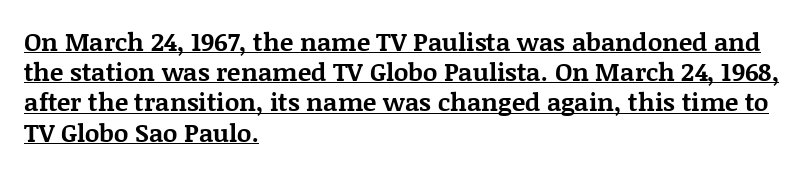
{"italic": "no", "bold": "yes", "underline": "yes", "align": "left", "line_spacing_ratio": 1.21, "letter_spacing": "normal", "letter_spacing_em": 0.0, "glyph_px": 25}
